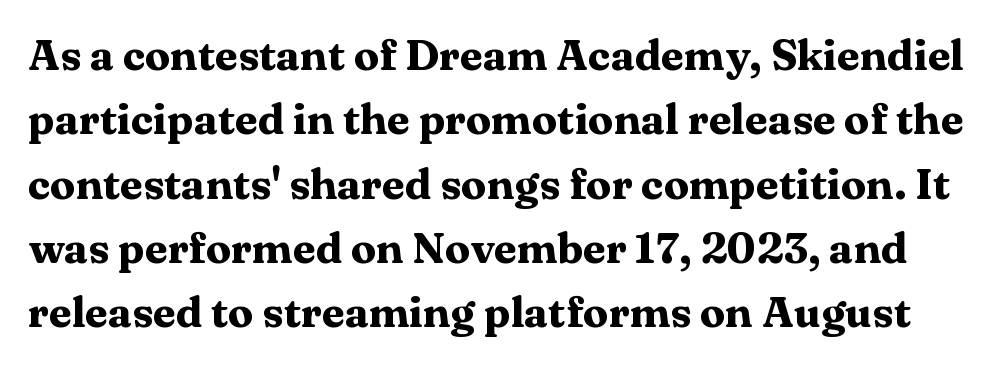
The image shows 42 px heavy, wide serif type, upright; set normal line spacing (1.53x), normal letter spacing, not underlined; medium stroke contrast and a medium x-height.
